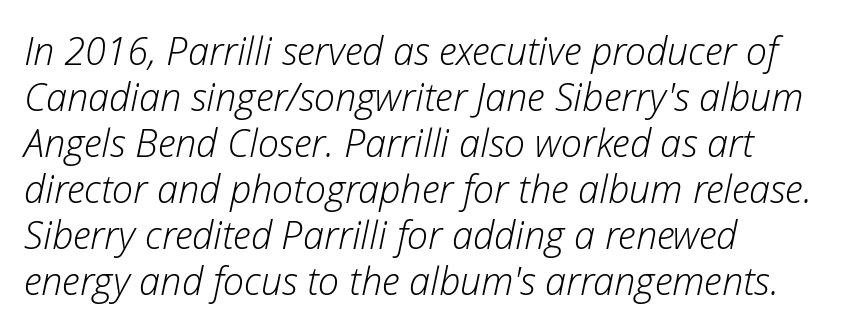
{"italic": "yes", "lean": "right", "slant_degrees": 12, "bold": "no", "weight": "light", "width": "normal", "stroke_contrast": "low", "x_height": "medium", "monospaced": "no", "underline": "no", "align": "left", "line_spacing_ratio": 1.21, "letter_spacing": "normal", "letter_spacing_em": 0.0, "glyph_px": 38}
